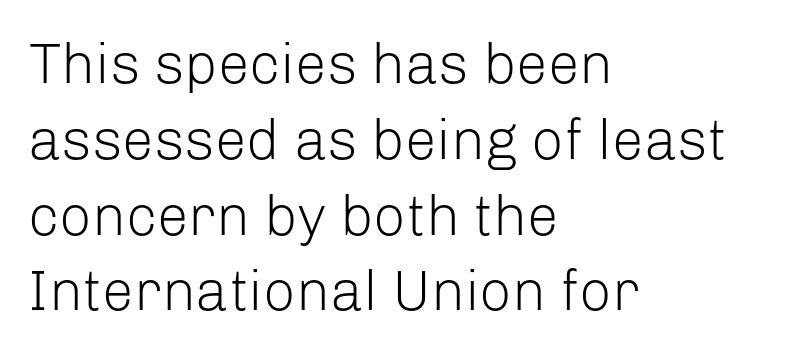
Is this a heavy cut? Hardly; it is regular or lighter. Check the space under the baseline: it is left empty. This sample has the flowing, uneven cadence of proportional lettering. Reading down the column, the eye jumps a familiar distance to each next line. In CSS terms this would be text-align: left. Designer's note — italics off, roman on.
